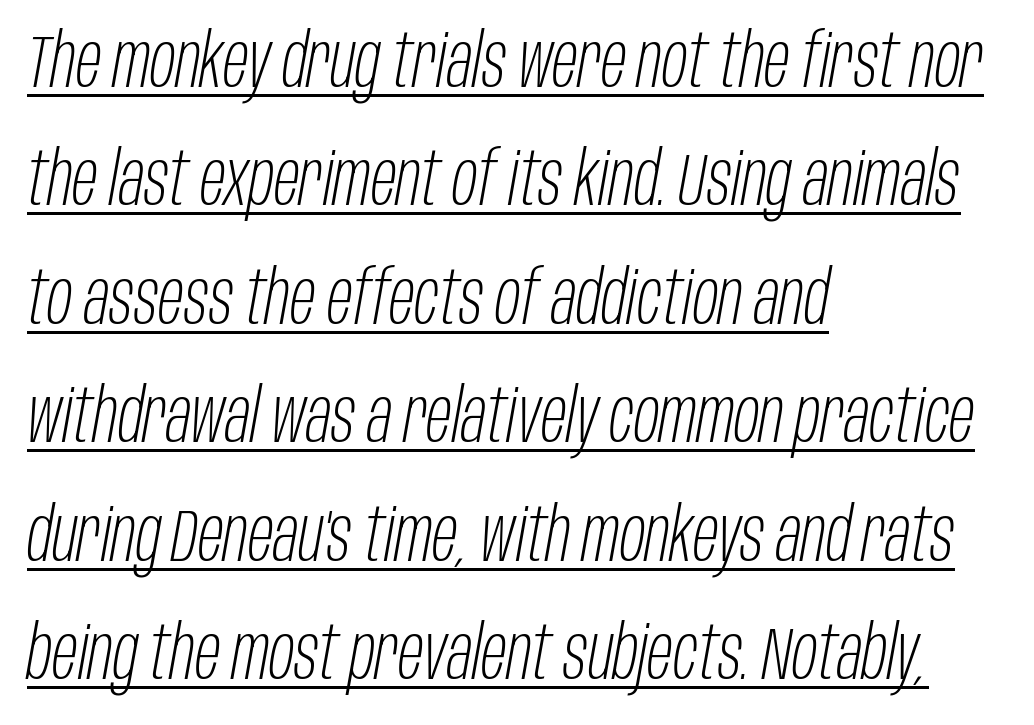
Slanted lettering throughout. The setting favours the left margin, as ordinary paragraphs usually do. Beneath each row of characters lies a ruled line. If you measured baseline to baseline, you'd find a middling distance. Stroke thickness stays within the range of a standard reading face or lighter. This rendering leaves character spacing at its baseline value.
